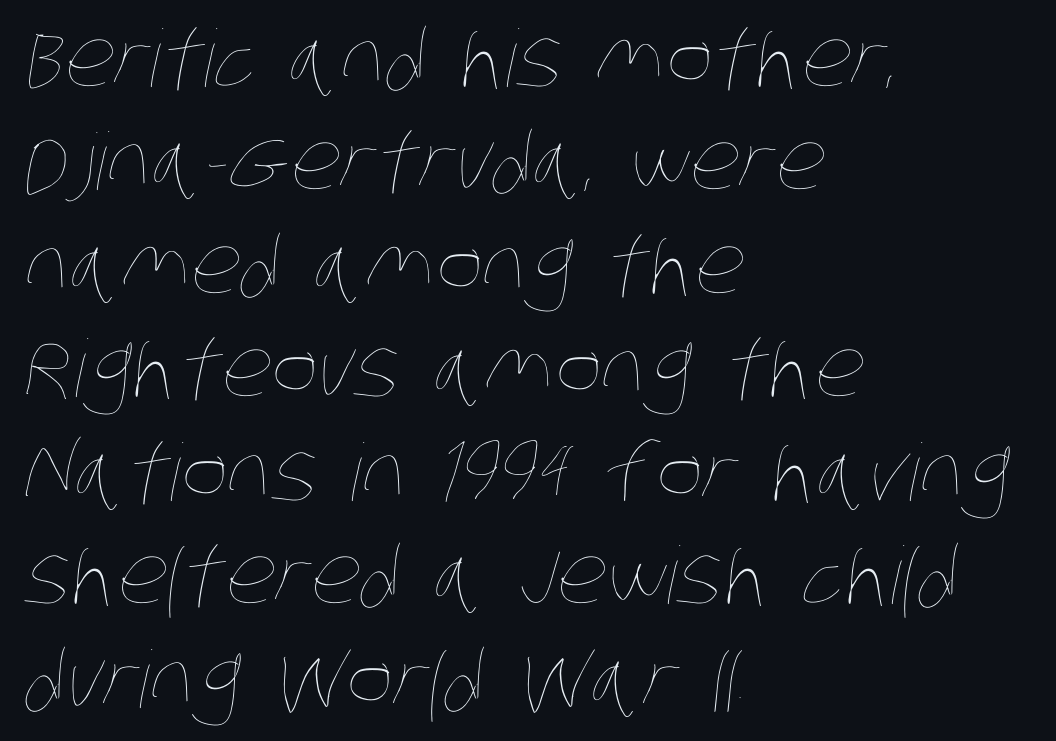
The image shows 79 px thin, condensed type; set left-aligned, normal line spacing (1.31x), normal letter spacing, not underlined; low stroke contrast and a large x-height.
